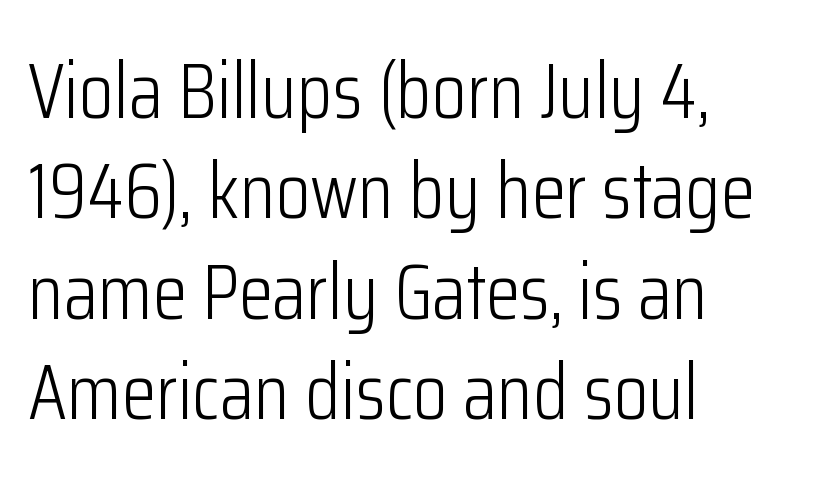
{"serif": "no", "italic": "no", "bold": "no", "weight": "light", "width": "condensed", "stroke_contrast": "low", "x_height": "medium", "monospaced": "no", "underline": "no", "align": "left", "line_spacing": "normal", "line_spacing_ratio": 1.27, "letter_spacing": "normal", "letter_spacing_em": 0.0, "glyph_px": 79}
